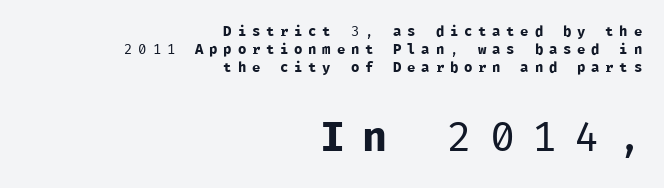
{"serif": "no", "italic": "no", "bold": "no", "weight": "regular", "width": "normal", "stroke_contrast": "low", "x_height": "medium", "monospaced": "yes", "underline": "no", "align": "right", "line_spacing": "normal", "line_spacing_ratio": 1.28, "letter_spacing": "wide", "letter_spacing_em": 0.41, "larger_block": "second", "size_ratio": 3.0, "glyph_px": 42}
